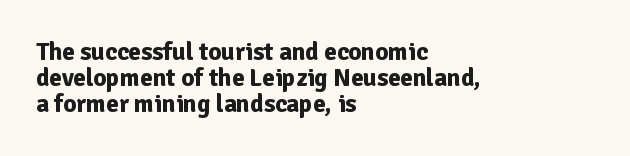
{"italic": "no", "bold": "yes", "underline": "no", "align": "left", "line_spacing": "tight", "line_spacing_ratio": 1.04, "letter_spacing": "normal", "letter_spacing_em": 0.0, "glyph_px": 25}
